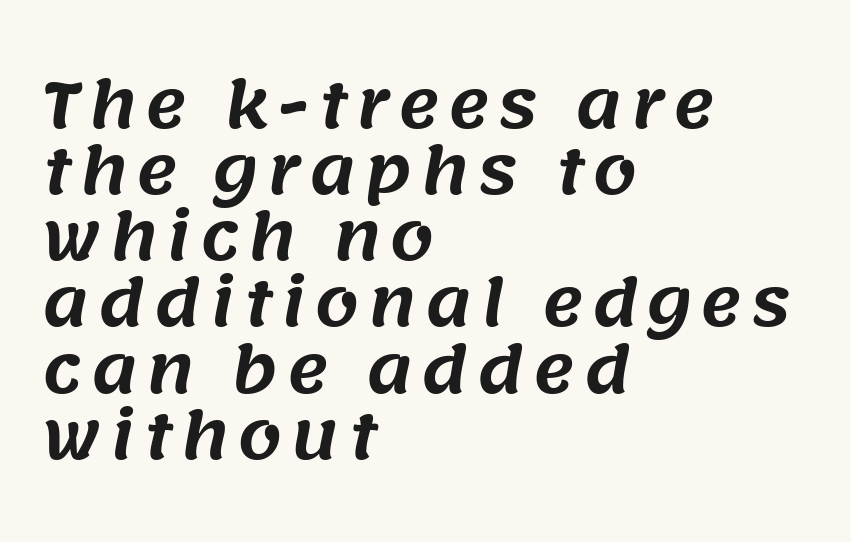
{"serif": "no", "width": "normal", "stroke_contrast": "medium", "x_height": "large", "monospaced": "no", "underline": "no", "align": "left", "line_spacing": "tight", "line_spacing_ratio": 1.05, "glyph_px": 63}
